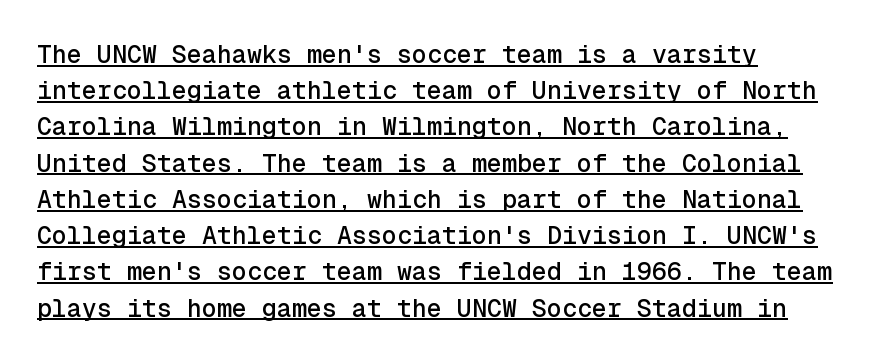
The image shows 25 px text type, upright; set left-aligned, normal line spacing (1.45x), normal letter spacing, underlined.
